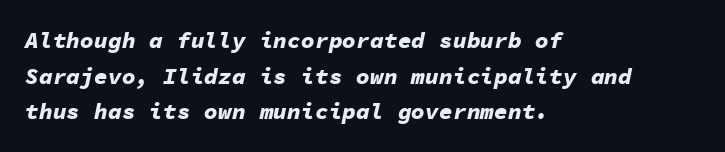
{"italic": "yes", "lean": "right", "slant_degrees": 11, "bold": "yes", "underline": "no", "align": "left", "line_spacing": "normal", "line_spacing_ratio": 1.55, "letter_spacing": "normal", "letter_spacing_em": 0.0, "glyph_px": 23}
